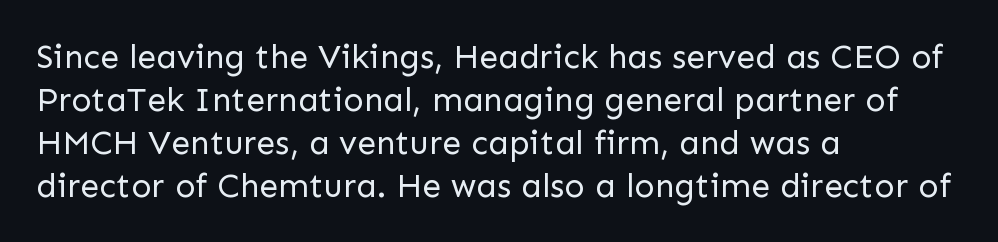
{"serif": "no", "italic": "no", "bold": "no", "weight": "regular", "width": "normal", "stroke_contrast": "low", "x_height": "medium", "monospaced": "no", "underline": "no", "align": "left", "line_spacing": "normal", "line_spacing_ratio": 1.26, "letter_spacing": "normal", "letter_spacing_em": 0.0, "glyph_px": 34}
